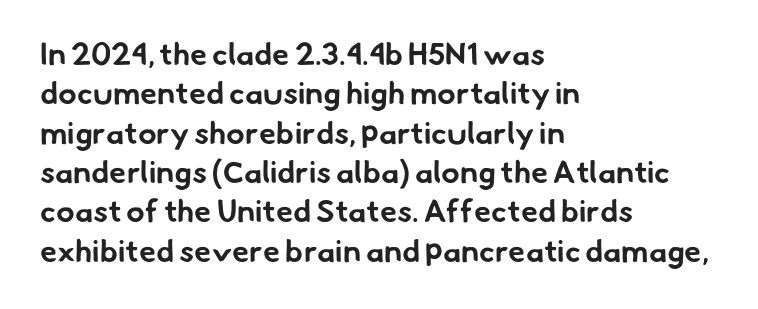
Caption: multi-line text, flush left, ragged right. Letterform terminals end flat and unadorned throughout the passage. Each letter keeps its own natural width here, so spacing adapts to shape. The horizontal fit of the characters is conventional and even. Underline: absent. These lines sit exactly where default settings would place them.
